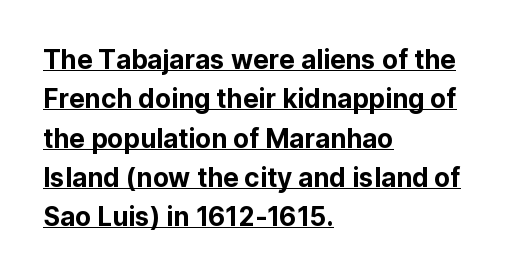
Q: Is the text italic (slanted)? A: No, it is upright.
Q: Is the text underlined? A: Yes.
Q: How is the paragraph aligned? A: Left-aligned.
Q: Is the spacing between letters normal or unusually wide? A: Normal.
Q: Is the spacing between lines tight, normal or loose? A: Normal.
